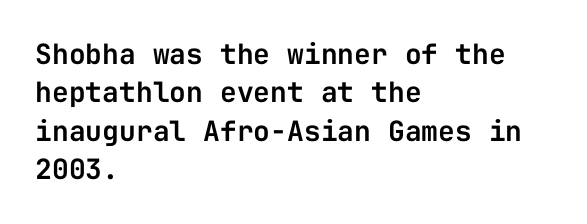
Q: Is the text italic (slanted)? A: No, it is upright.
Q: Is the typeface a serif or a sans-serif typeface? A: Sans-serif.
Q: Is the text underlined? A: No.
Q: How is the paragraph aligned? A: Left-aligned.
Q: Is the spacing between letters normal or unusually wide? A: Normal.
Q: Is the spacing between lines tight, normal or loose? A: Normal.
Q: Width (condensed, normal, or wide)? A: Normal.
Q: Stroke contrast? A: Low.
Q: x-height? A: Medium.
Q: Monospaced? A: Yes.
